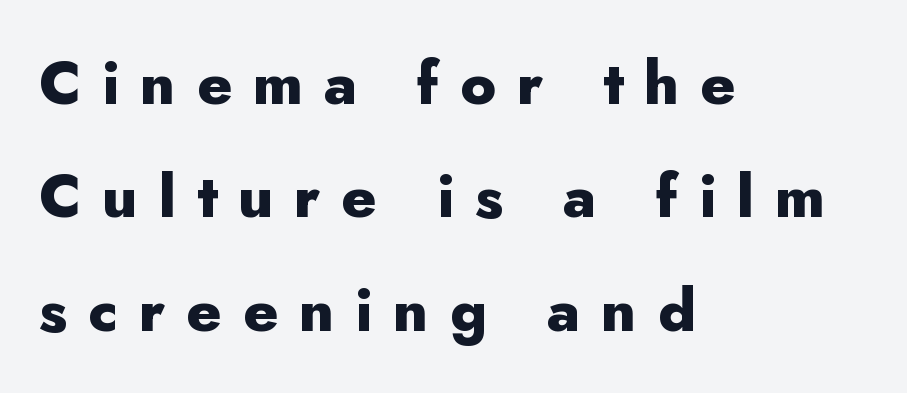
Q: Is the text bold? A: Yes.
Q: Is the text italic (slanted)? A: No, it is upright.
Q: Is the typeface a serif or a sans-serif typeface? A: Sans-serif.
Q: Is the text underlined? A: No.
Q: How is the paragraph aligned? A: Left-aligned.
Q: Is the spacing between letters normal or unusually wide? A: Unusually wide.
Q: Width (condensed, normal, or wide)? A: Normal.
Q: Stroke contrast? A: Low.
Q: x-height? A: Small.
Q: Monospaced? A: No.
